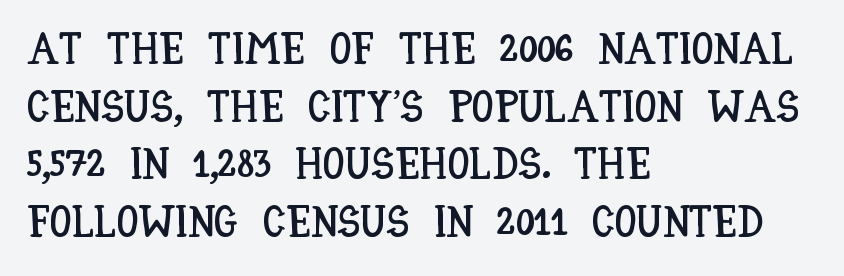
Q: Is the text italic (slanted)? A: No, it is upright.
Q: Is the text underlined? A: No.
Q: How is the paragraph aligned? A: Left-aligned.
Q: Is the spacing between letters normal or unusually wide? A: Normal.
Q: Is the spacing between lines tight, normal or loose? A: Normal.
Q: Width (condensed, normal, or wide)? A: Condensed.
Q: Stroke contrast? A: Low.
Q: x-height? A: Large.
Q: Monospaced? A: No.
